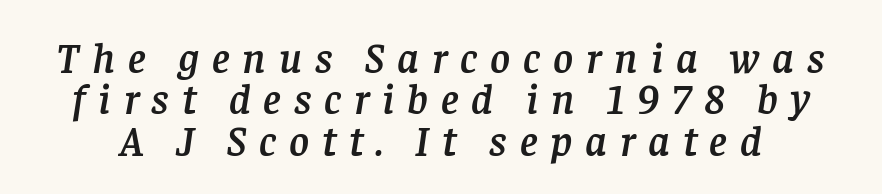
Rule under the text: the space is simply empty. This sample has the flowing, uneven cadence of proportional lettering. An italicized treatment has been applied to the whole sample. The line texture is sparse and dotted thanks to wide tracking.
